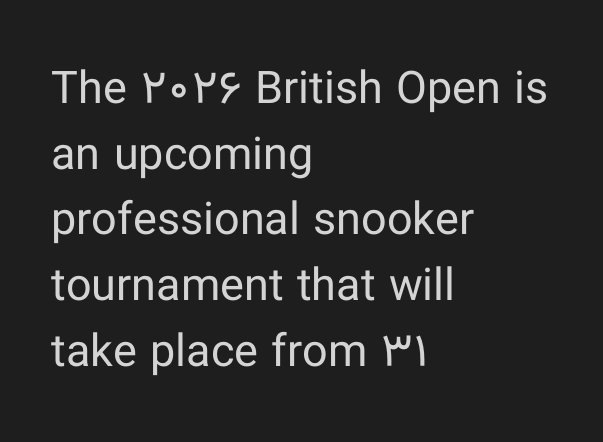
Q: Is the text bold? A: No.
Q: Is the text italic (slanted)? A: No, it is upright.
Q: Is the typeface a serif or a sans-serif typeface? A: Sans-serif.
Q: Is the text underlined? A: No.
Q: How is the paragraph aligned? A: Left-aligned.
Q: Is the spacing between letters normal or unusually wide? A: Normal.
Q: Is the spacing between lines tight, normal or loose? A: Normal.
Q: Width (condensed, normal, or wide)? A: Normal.
Q: Stroke contrast? A: Low.
Q: x-height? A: Medium.
Q: Monospaced? A: No.
